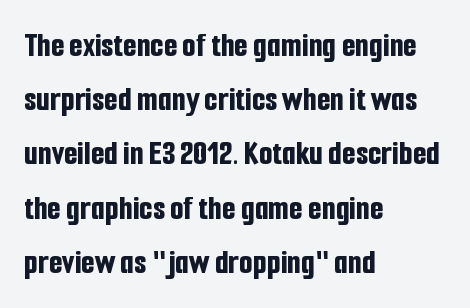
Is this a fixed-width face? No — the glyphs have proportional, varying widths. The characters look thick and weighty, a clear bold. Does the copy run flush right? No — it runs flush left. The letters sit at their default tracking, neither squeezed nor spread. Each letter's strokes conclude bluntly, with no projecting serifs.
